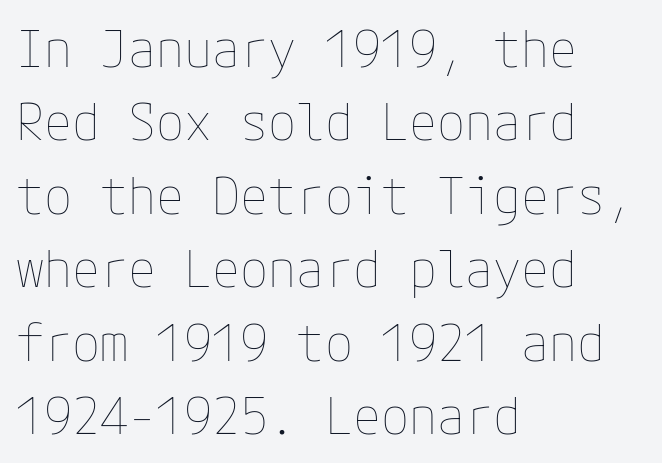
{"italic": "no", "bold": "no", "weight": "thin", "width": "normal", "stroke_contrast": "low", "x_height": "medium", "underline": "no", "align": "left", "line_spacing": "normal", "line_spacing_ratio": 1.44, "letter_spacing": "normal", "letter_spacing_em": 0.0, "glyph_px": 51}
